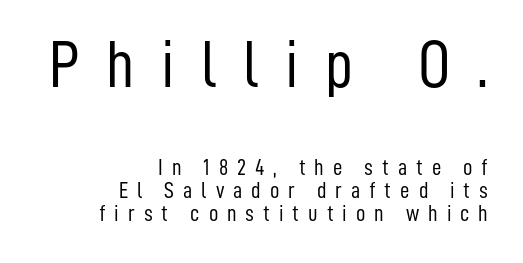
{"serif": "no", "italic": "no", "bold": "no", "weight": "light", "width": "condensed", "stroke_contrast": "low", "x_height": "medium", "monospaced": "no", "underline": "no", "align": "right", "line_spacing": "tight", "line_spacing_ratio": 1.0, "letter_spacing": "wide", "letter_spacing_em": 0.39, "larger_block": "first", "size_ratio": 2.96, "glyph_px": 68}
